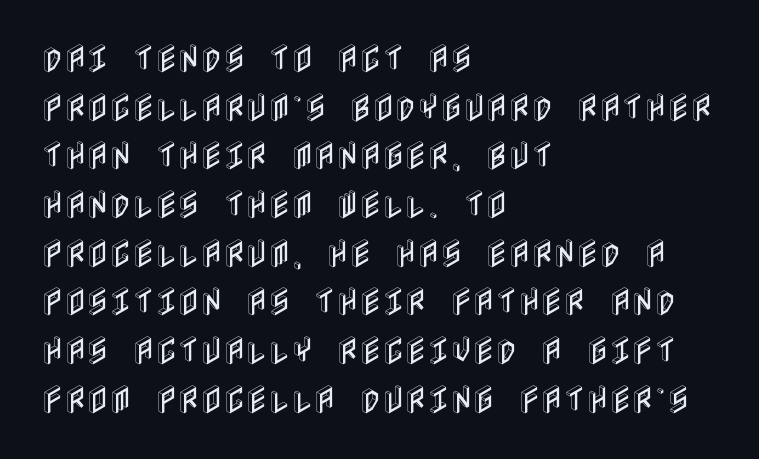
{"italic": "no", "width": "condensed", "x_height": "large", "underline": "no", "align": "left", "line_spacing": "normal", "line_spacing_ratio": 1.57, "letter_spacing": "normal", "letter_spacing_em": 0.0, "glyph_px": 31}
